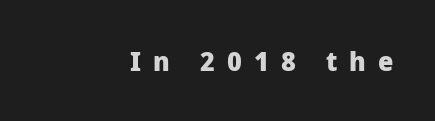
{"italic": "no", "bold": "yes", "underline": "no", "align": "right", "letter_spacing": "wide", "letter_spacing_em": 0.44, "glyph_px": 27}
